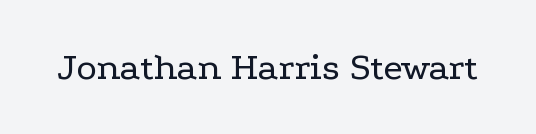
Font category for this specimen: serif. A bare baseline throughout the passage. Nobody touched the tracking dial on this one. This reads as an unemphasized weight, regular at the heaviest.
